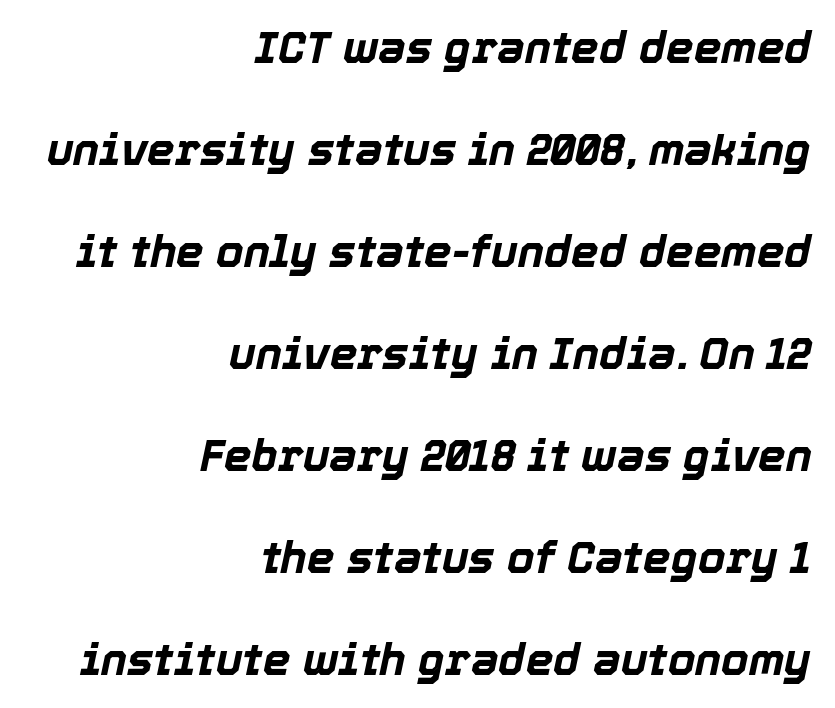
The image shows 44 px bold type, italic (leaning right); set right-aligned, loose line spacing (2.32x), normal letter spacing, not underlined; a medium x-height.
